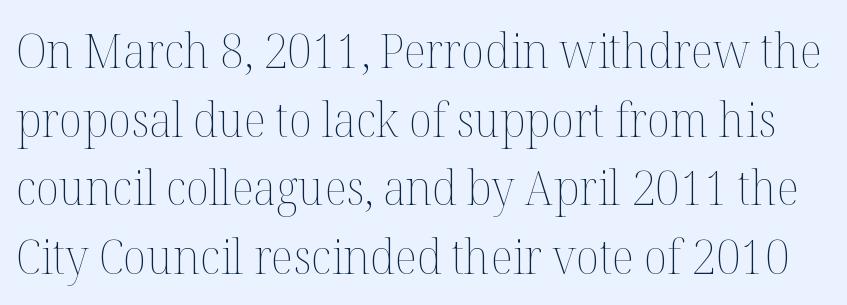
Q: Is the text bold? A: No.
Q: Is the text italic (slanted)? A: No, it is upright.
Q: Is the text underlined? A: No.
Q: Is the spacing between letters normal or unusually wide? A: Normal.
Q: Is the spacing between lines tight, normal or loose? A: Normal.
Q: Width (condensed, normal, or wide)? A: Normal.
Q: Stroke contrast? A: Medium.
Q: x-height? A: Medium.
Q: Monospaced? A: No.
